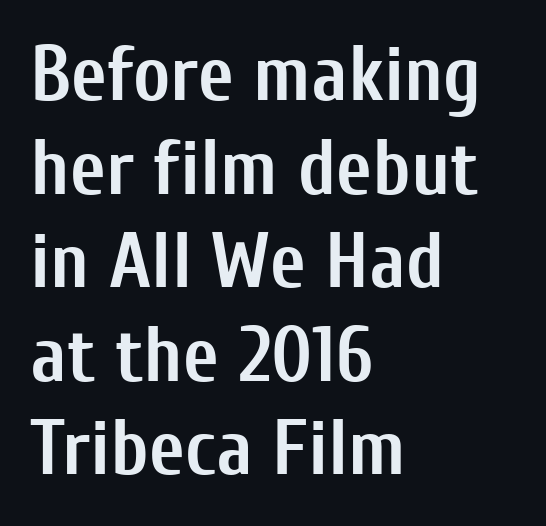
This sample has the flowing, uneven cadence of proportional lettering. The rag falls on the right side of this text block. The letters stand upright; this is a roman face. A typesetter would label this face a sans.
